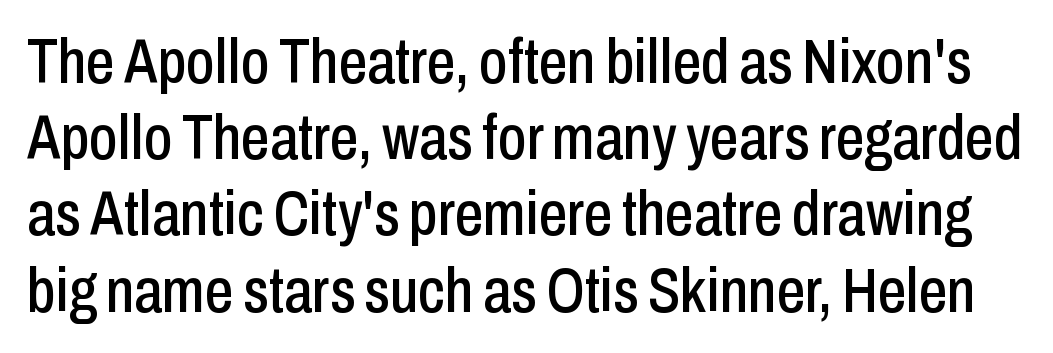
Q: Is the text italic (slanted)? A: No, it is upright.
Q: Is the typeface a serif or a sans-serif typeface? A: Sans-serif.
Q: Is the text underlined? A: No.
Q: Is the spacing between letters normal or unusually wide? A: Normal.
Q: Width (condensed, normal, or wide)? A: Condensed.
Q: Stroke contrast? A: Low.
Q: x-height? A: Medium.
Q: Monospaced? A: No.
